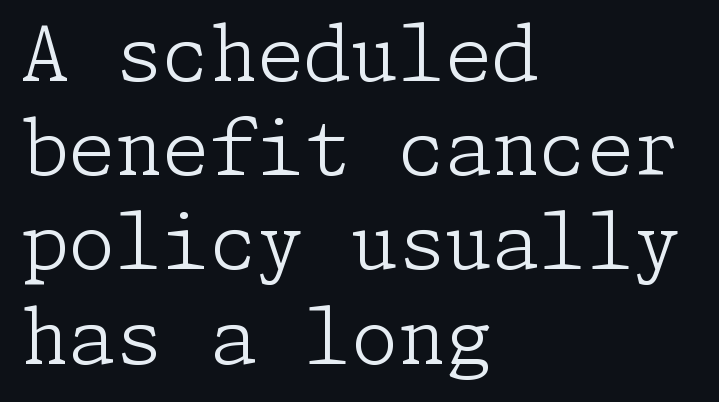
Stems here are at most as thick as an everyday book face. Between one letter and the next there's only the usual sliver of space. This rendering employs a face with finishing strokes, i.e., a serif. Lines of text with bare space underneath. Where is the straight margin? On the left. These lines were composed using upright roman letters.
